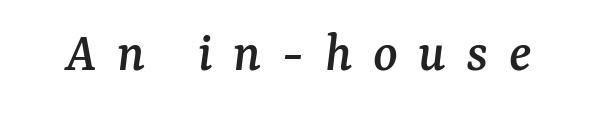
The space directly below the letters is spotless. The face used here is seriffed, in the tradition of book romans. The face used here is proportionally spaced, like ordinary book or web type. Is the type slanted? Yes — the strokes lean at a clear angle. The rendering inserts visible extra space after every character.
